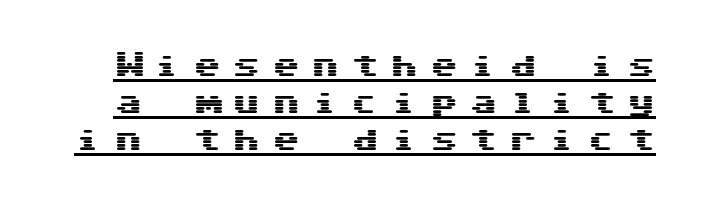
The image shows 28 px wide sans-serif type, upright; set normal line spacing (1.33x), unusually wide letter spacing (+0.41 em), underlined; medium stroke contrast and a medium x-height.
